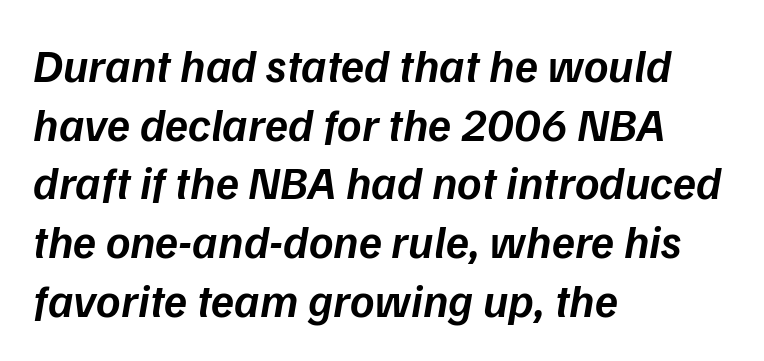
The image shows 47 px semibold type, italic (leaning right); set left-aligned, normal line spacing (1.25x), normal letter spacing, not underlined; low stroke contrast and a medium x-height.
